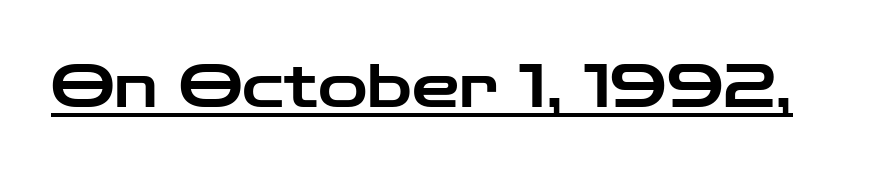
Q: Is the text italic (slanted)? A: No, it is upright.
Q: Is the typeface a serif or a sans-serif typeface? A: Sans-serif.
Q: Is the text underlined? A: Yes.
Q: Is the spacing between letters normal or unusually wide? A: Normal.
Q: Width (condensed, normal, or wide)? A: Wide.
Q: Stroke contrast? A: Low.
Q: x-height? A: Medium.
Q: Monospaced? A: No.
